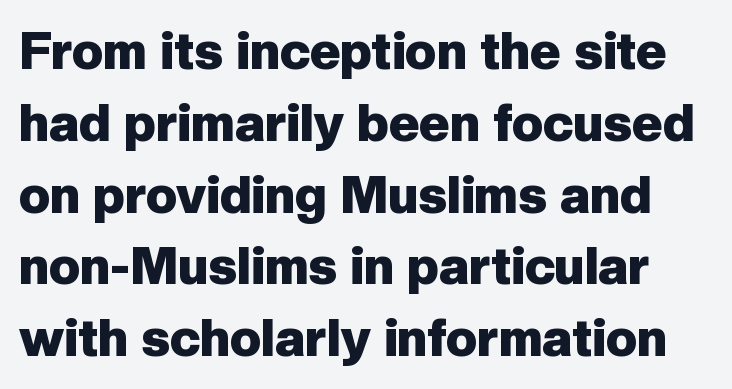
{"serif": "no", "italic": "no", "bold": "yes", "weight": "heavy", "width": "normal", "stroke_contrast": "low", "x_height": "medium", "monospaced": "no", "underline": "no", "line_spacing": "normal", "line_spacing_ratio": 1.38, "letter_spacing": "normal", "letter_spacing_em": 0.0, "glyph_px": 52}
